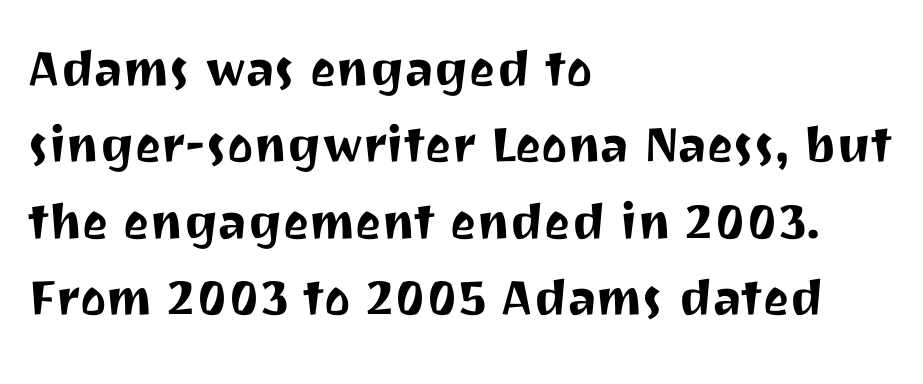
Q: Is the text italic (slanted)? A: No, it is upright.
Q: Is the typeface a serif or a sans-serif typeface? A: Sans-serif.
Q: Is the text underlined? A: No.
Q: How is the paragraph aligned? A: Left-aligned.
Q: Is the spacing between letters normal or unusually wide? A: Normal.
Q: Width (condensed, normal, or wide)? A: Normal.
Q: Stroke contrast? A: Medium.
Q: x-height? A: Medium.
Q: Monospaced? A: No.
